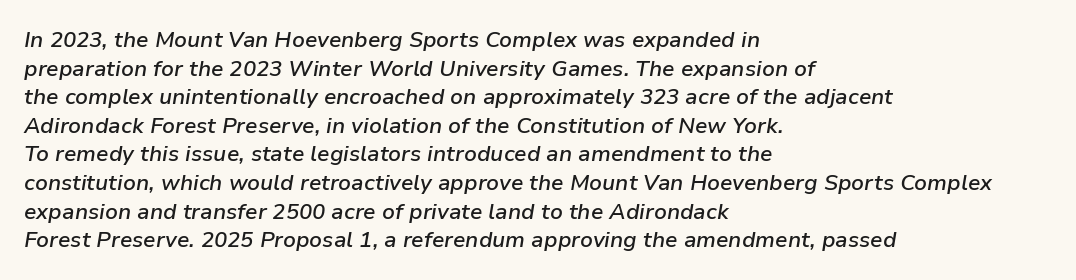
Characters follow at the spacing the type designer built in. The sample has been set in demibold, a notch under bold. The block of text has a typical density, with ordinary space between rows. Decoration check: the copy has no underline. The ragged edge is on the right, which tells us the setting is flush left.
